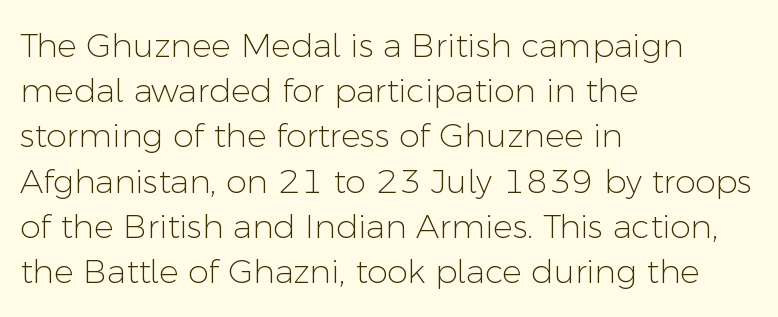
{"serif": "no", "italic": "no", "bold": "no", "weight": "light", "width": "normal", "stroke_contrast": "low", "x_height": "medium", "monospaced": "no", "underline": "no", "align": "left", "line_spacing": "normal", "line_spacing_ratio": 1.37, "letter_spacing": "normal", "letter_spacing_em": 0.0, "glyph_px": 33}
